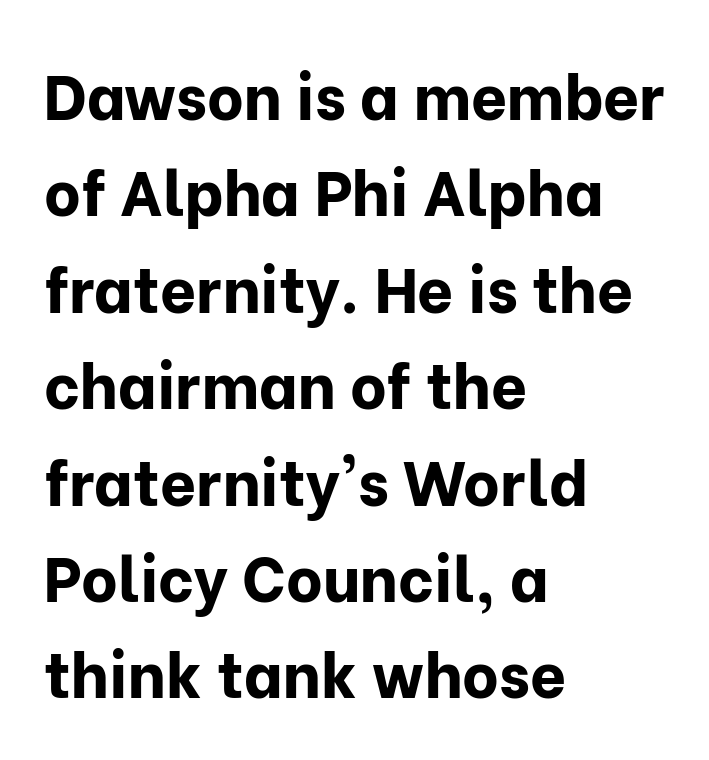
The image shows 63 px bold sans-serif type, upright; set left-aligned, normal line spacing (1.53x), normal letter spacing, not underlined; low stroke contrast and a medium x-height.
